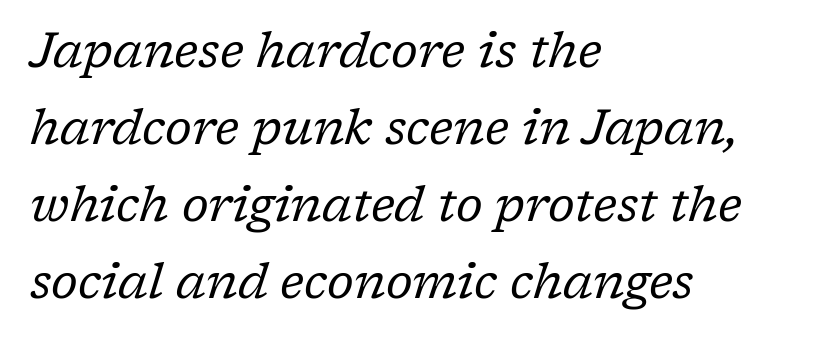
{"serif": "yes", "italic": "yes", "lean": "right", "slant_degrees": 17, "bold": "no", "weight": "regular", "width": "normal", "stroke_contrast": "low", "x_height": "medium", "monospaced": "no", "underline": "no", "align": "left", "line_spacing": "normal", "line_spacing_ratio": 1.57, "letter_spacing": "normal", "letter_spacing_em": 0.0, "glyph_px": 49}
